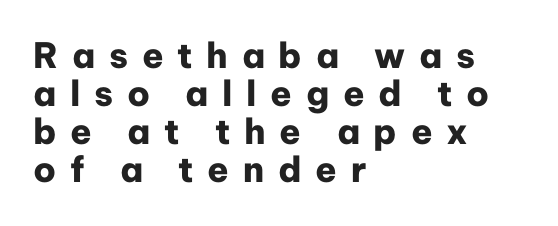
Q: Is the text bold? A: Yes.
Q: Is the text italic (slanted)? A: No, it is upright.
Q: Is the typeface a serif or a sans-serif typeface? A: Sans-serif.
Q: Is the text underlined? A: No.
Q: How is the paragraph aligned? A: Left-aligned.
Q: Is the spacing between letters normal or unusually wide? A: Unusually wide.
Q: Is the spacing between lines tight, normal or loose? A: Tight.
Q: Width (condensed, normal, or wide)? A: Normal.
Q: Stroke contrast? A: Low.
Q: x-height? A: Medium.
Q: Monospaced? A: No.
